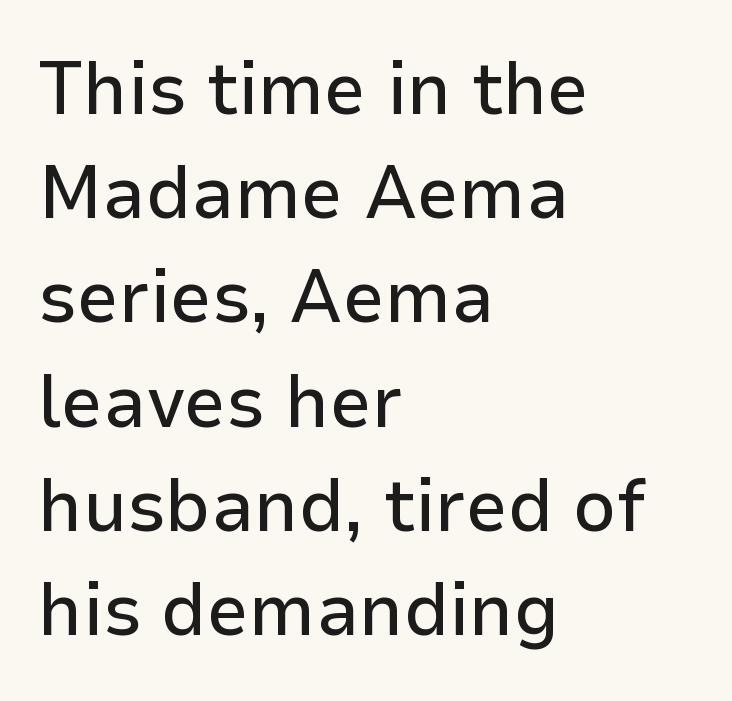
{"serif": "no", "italic": "no", "width": "normal", "stroke_contrast": "low", "x_height": "medium", "monospaced": "no", "underline": "no", "align": "left", "line_spacing": "normal", "line_spacing_ratio": 1.39, "letter_spacing": "normal", "letter_spacing_em": 0.0, "glyph_px": 75}
